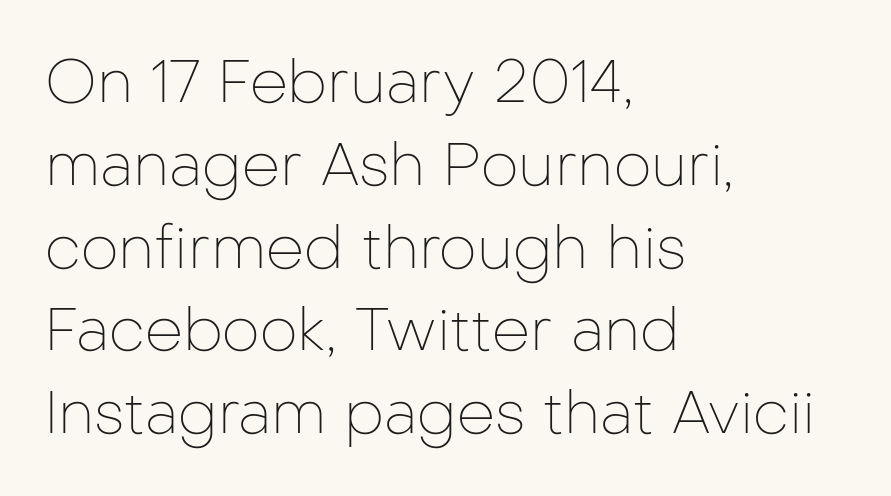
Q: Is the text bold? A: No.
Q: Is the text italic (slanted)? A: No, it is upright.
Q: Is the typeface a serif or a sans-serif typeface? A: Sans-serif.
Q: Is the text underlined? A: No.
Q: How is the paragraph aligned? A: Left-aligned.
Q: Is the spacing between letters normal or unusually wide? A: Normal.
Q: Is the spacing between lines tight, normal or loose? A: Normal.
Q: Width (condensed, normal, or wide)? A: Normal.
Q: Stroke contrast? A: Low.
Q: x-height? A: Medium.
Q: Monospaced? A: No.
